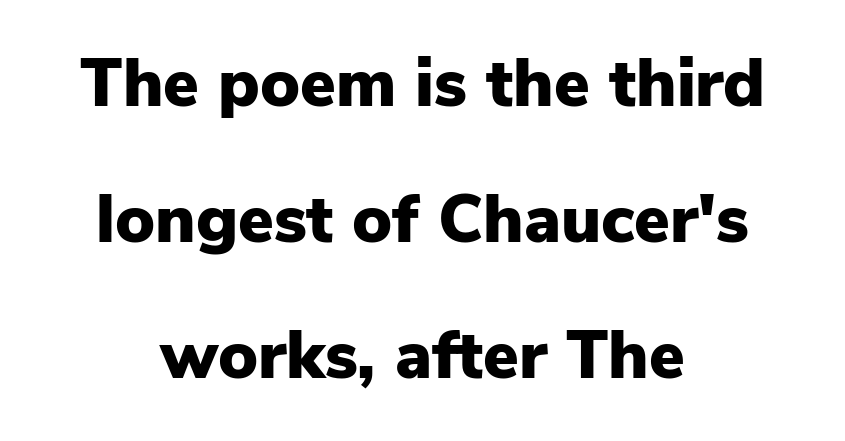
The image shows 67 px heavy sans-serif type, upright; set centered, loose line spacing (2.03x), normal letter spacing, not underlined; low stroke contrast and a medium x-height.
